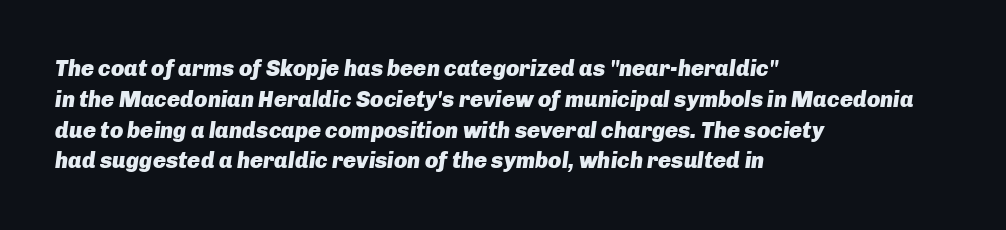
Q: Is the text bold? A: Yes.
Q: Is the text italic (slanted)? A: Yes, it leans right by about 8 degrees.
Q: Is the text underlined? A: No.
Q: How is the paragraph aligned? A: Left-aligned.
Q: Is the spacing between letters normal or unusually wide? A: Normal.
Q: Is the spacing between lines tight, normal or loose? A: Normal.
